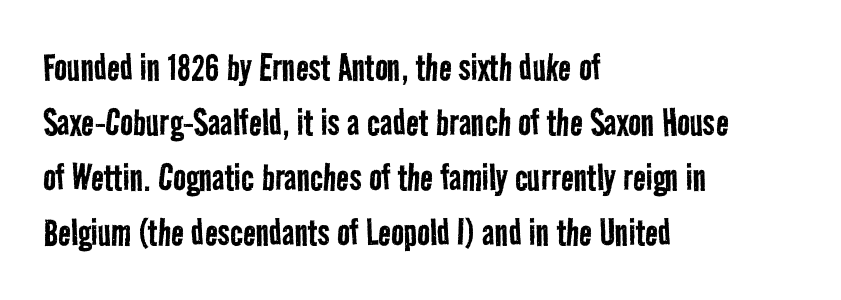
Q: Is the text bold? A: No.
Q: Is the typeface a serif or a sans-serif typeface? A: Sans-serif.
Q: Is the text underlined? A: No.
Q: How is the paragraph aligned? A: Left-aligned.
Q: Is the spacing between letters normal or unusually wide? A: Normal.
Q: Is the spacing between lines tight, normal or loose? A: Normal.
Q: Width (condensed, normal, or wide)? A: Condensed.
Q: Stroke contrast? A: Low.
Q: x-height? A: Medium.
Q: Monospaced? A: No.
